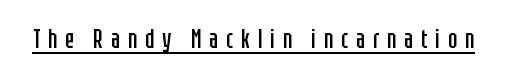
The image shows 27 px text type, upright; set unusually wide letter spacing (+0.29 em), underlined.
